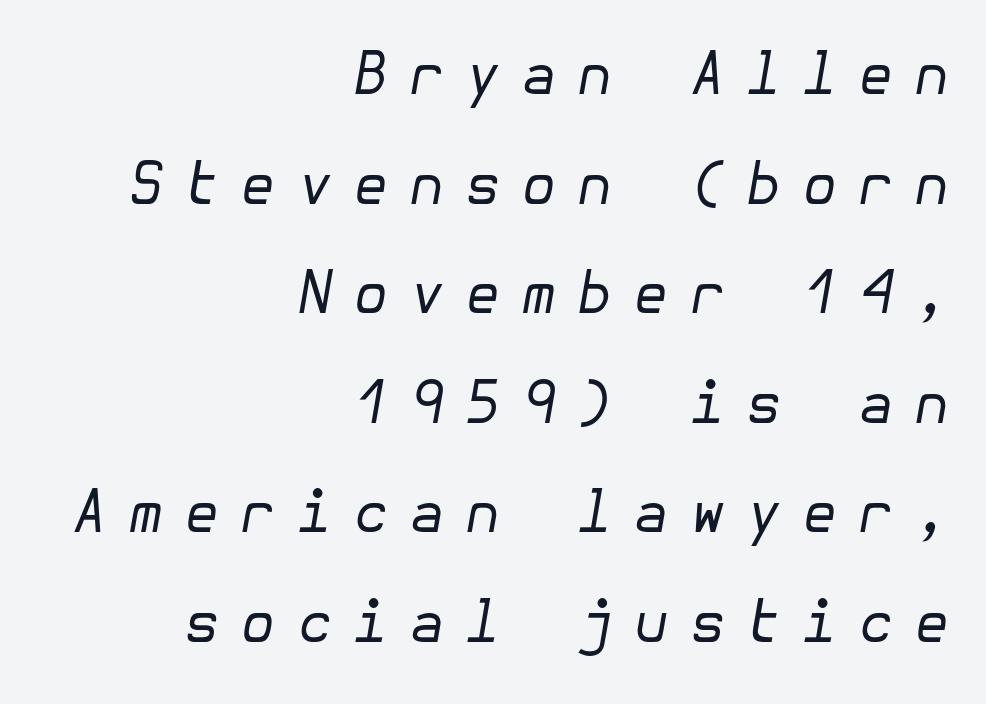
{"italic": "yes", "lean": "right", "slant_degrees": 10, "bold": "no", "weight": "regular", "width": "normal", "stroke_contrast": "low", "x_height": "medium", "underline": "no", "align": "right", "line_spacing_ratio": 1.89, "letter_spacing": "wide", "letter_spacing_em": 0.35, "glyph_px": 58}
